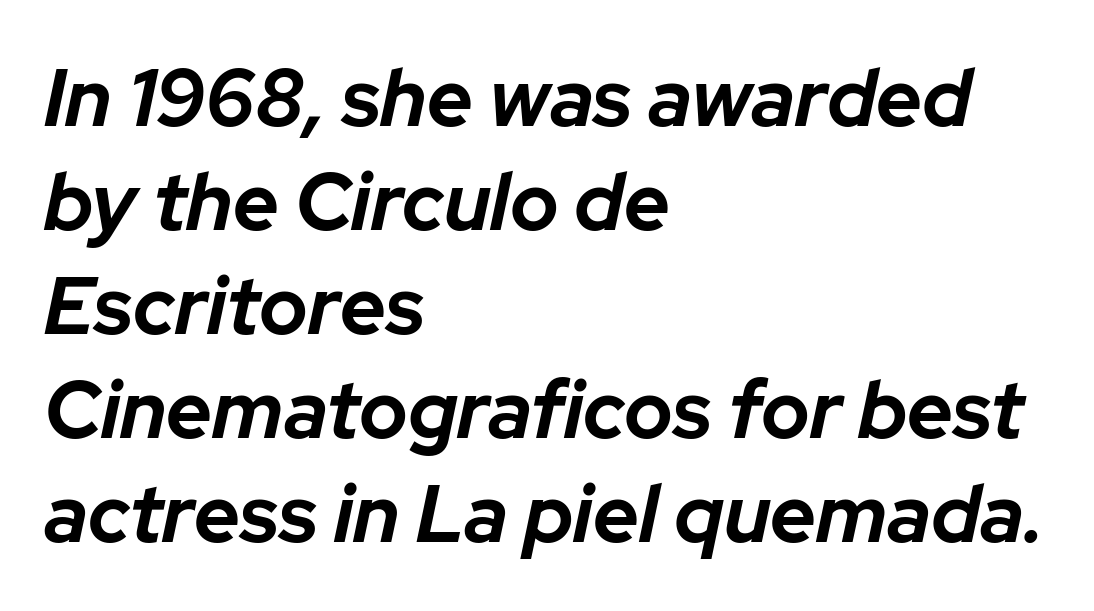
Short and long lines alike share a common starting point at left. This block has exactly the height ordinary leading produces. This sample uses an oblique cut, with every glyph tilted off the vertical. The gap between lines stays unmarked.
